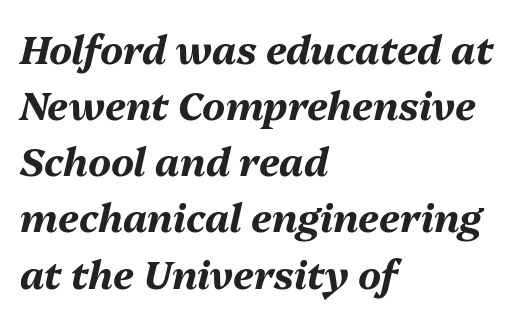
The image shows 39 px bold type, italic (leaning right); set left-aligned, normal line spacing (1.44x), normal letter spacing, not underlined; medium stroke contrast and a medium x-height.
